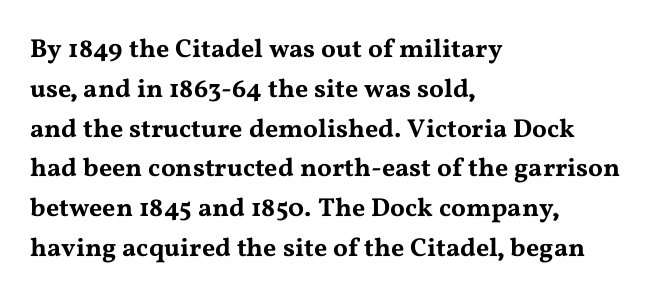
{"italic": "no", "underline": "no", "align": "left", "line_spacing": "normal", "line_spacing_ratio": 1.53, "letter_spacing": "normal", "letter_spacing_em": 0.0, "glyph_px": 26}
